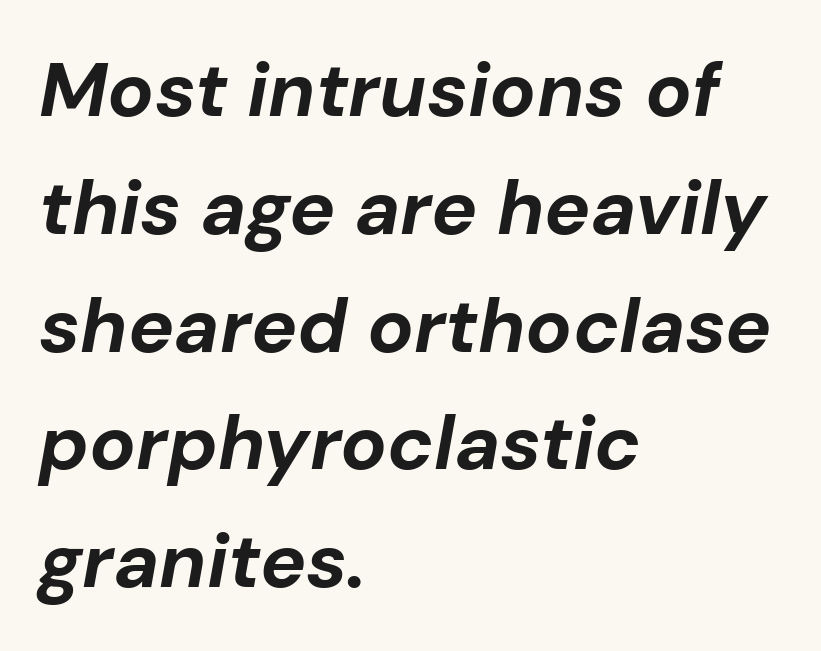
The image shows 77 px bold type, italic (leaning right); set left-aligned, normal line spacing (1.53x), normal letter spacing, not underlined; low stroke contrast and a medium x-height.
